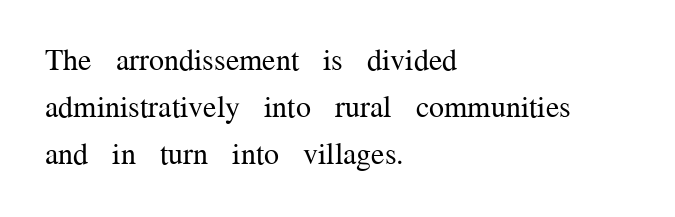
The image shows 30 px regular-weight serif type, upright; set left-aligned, normal line spacing (1.57x), normal letter spacing, not underlined; medium stroke contrast and a medium x-height.
